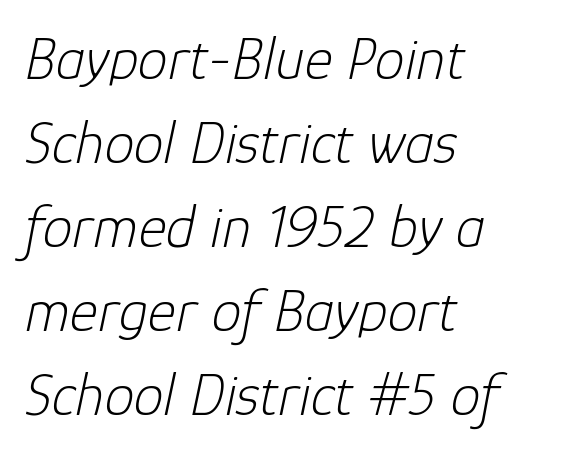
No heavy texture on the line: the type isn't bold. Caption: standard tracking, unaltered. The passage shown is not underscored anywhere. Honestly, the row spacing looks completely unremarkable. Left-aligned paragraph, ragged on the right.
